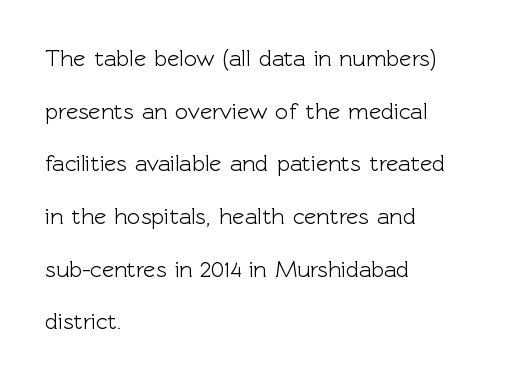
The image shows 23 px text type, upright; set left-aligned, loose line spacing (2.29x), normal letter spacing, not underlined.
